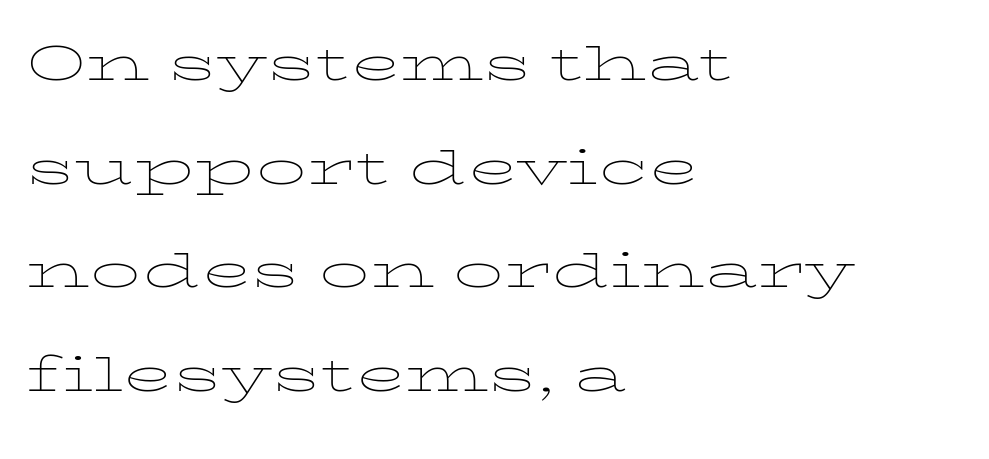
Short note: letters normally spaced. The leading is moderate, giving the passage an even texture. You could not count columns in this text — the font is proportionally spaced. Italic: no, the glyphs are upright roman. On a weight scale, this lands at 450 or below. This rendering features lettering with no underline.
